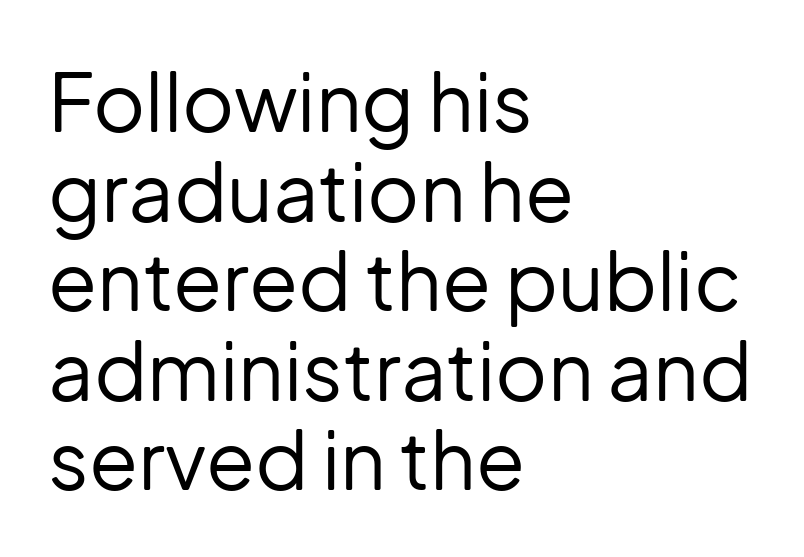
Q: Is the text bold? A: No.
Q: Is the text italic (slanted)? A: No, it is upright.
Q: Is the typeface a serif or a sans-serif typeface? A: Sans-serif.
Q: Is the text underlined? A: No.
Q: How is the paragraph aligned? A: Left-aligned.
Q: Is the spacing between letters normal or unusually wide? A: Normal.
Q: Is the spacing between lines tight, normal or loose? A: Tight.
Q: Width (condensed, normal, or wide)? A: Normal.
Q: Stroke contrast? A: Low.
Q: x-height? A: Medium.
Q: Monospaced? A: No.
